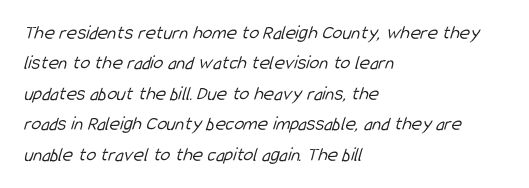
{"bold": "no", "underline": "no", "align": "left", "line_spacing": "normal", "line_spacing_ratio": 1.52, "letter_spacing": "normal", "letter_spacing_em": 0.0, "glyph_px": 20}
